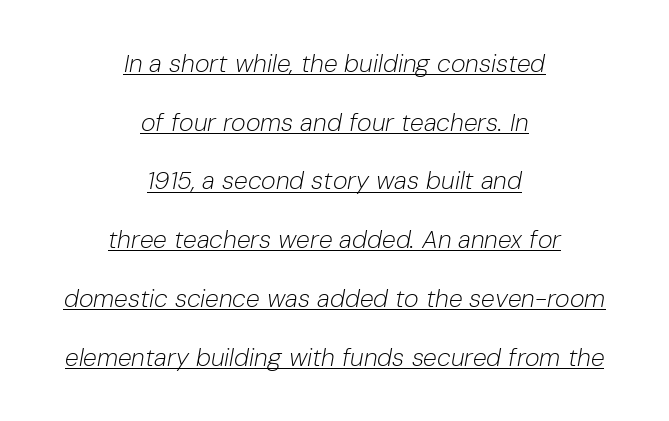
No extra tracking has been applied to these lines. The glyphs are accompanied by a horizontal stroke just below them. Stem width sits at or under what a default text font uses. Reading down the block, each line starts at a different indent, mirrored at its end. Is the type slanted? Yes — the strokes lean at a clear angle. Rows of type keep a wide berth in the vertical direction.
